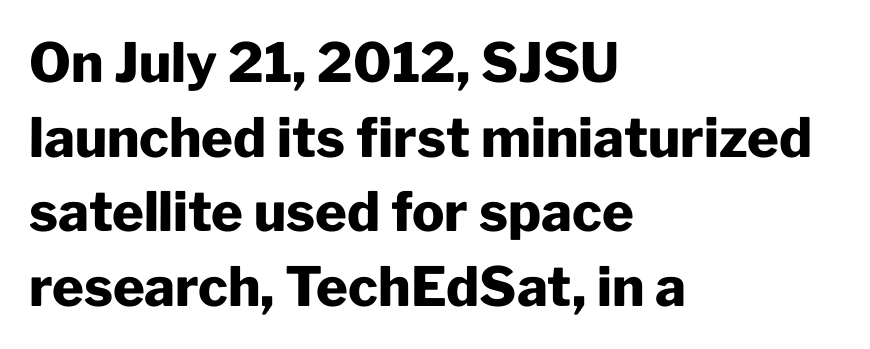
Q: Is the text bold? A: Yes.
Q: Is the text italic (slanted)? A: No, it is upright.
Q: Is the typeface a serif or a sans-serif typeface? A: Sans-serif.
Q: Is the text underlined? A: No.
Q: How is the paragraph aligned? A: Left-aligned.
Q: Is the spacing between letters normal or unusually wide? A: Normal.
Q: Is the spacing between lines tight, normal or loose? A: Normal.
Q: Width (condensed, normal, or wide)? A: Normal.
Q: Stroke contrast? A: Low.
Q: x-height? A: Medium.
Q: Monospaced? A: No.
